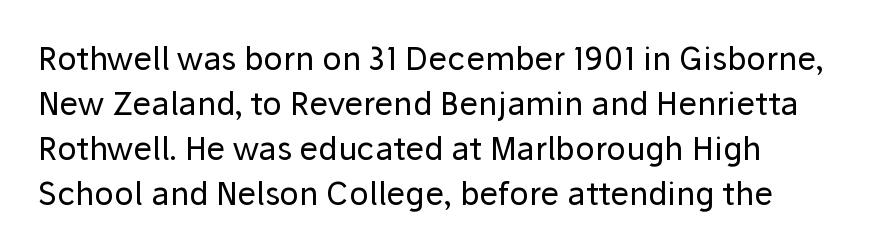
The image shows 32 px regular-weight sans-serif type, upright; set normal line spacing (1.41x), normal letter spacing, not underlined; low stroke contrast and a medium x-height.
